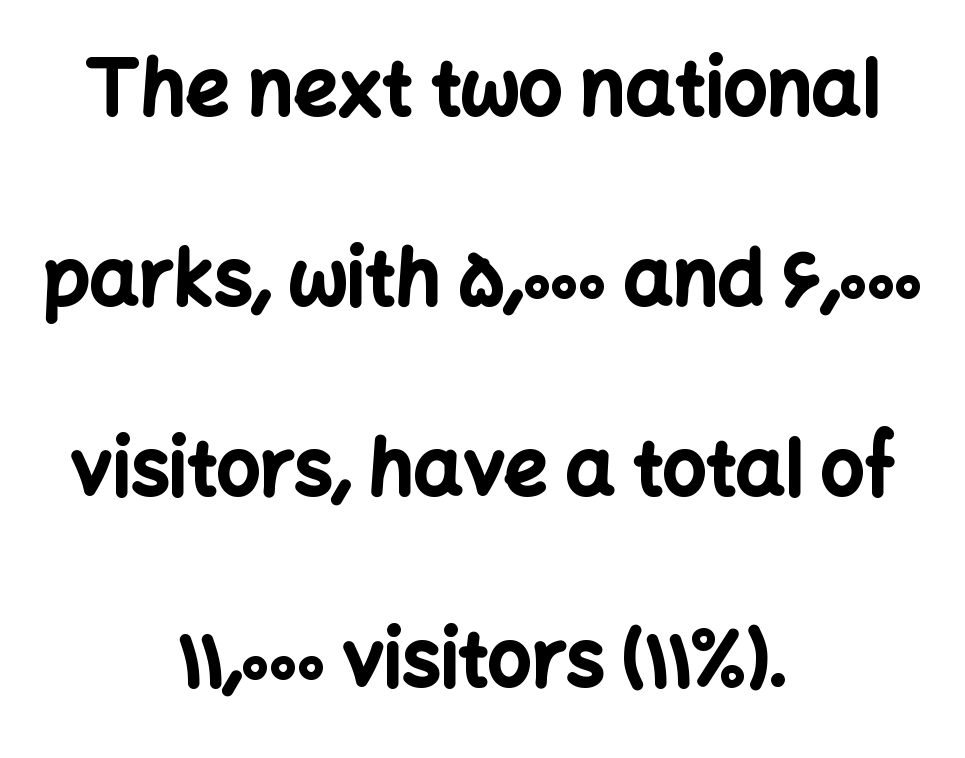
Q: Is the text bold? A: Yes.
Q: Is the text italic (slanted)? A: No, it is upright.
Q: Is the typeface a serif or a sans-serif typeface? A: Sans-serif.
Q: Is the text underlined? A: No.
Q: How is the paragraph aligned? A: Centered.
Q: Is the spacing between letters normal or unusually wide? A: Normal.
Q: Is the spacing between lines tight, normal or loose? A: Loose.
Q: Width (condensed, normal, or wide)? A: Normal.
Q: Stroke contrast? A: Low.
Q: x-height? A: Medium.
Q: Monospaced? A: No.
